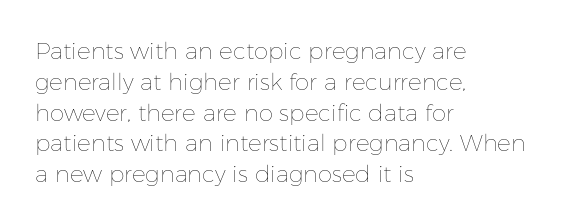
{"italic": "no", "bold": "no", "underline": "no", "align": "left", "line_spacing": "normal", "line_spacing_ratio": 1.34, "letter_spacing": "normal", "letter_spacing_em": 0.0, "glyph_px": 23}
